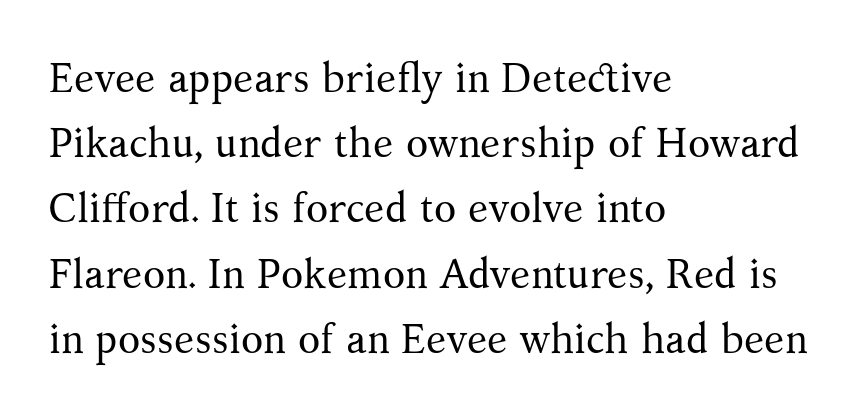
Q: Is the text bold? A: No.
Q: Is the text italic (slanted)? A: No, it is upright.
Q: Is the typeface a serif or a sans-serif typeface? A: Serif.
Q: Is the text underlined? A: No.
Q: How is the paragraph aligned? A: Left-aligned.
Q: Is the spacing between letters normal or unusually wide? A: Normal.
Q: Is the spacing between lines tight, normal or loose? A: Normal.
Q: Width (condensed, normal, or wide)? A: Normal.
Q: Stroke contrast? A: Medium.
Q: x-height? A: Medium.
Q: Monospaced? A: No.
